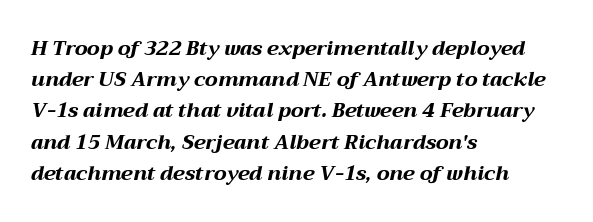
The image shows 20 px bold type, italic (leaning right); set left-aligned, normal line spacing (1.56x), normal letter spacing, not underlined.
